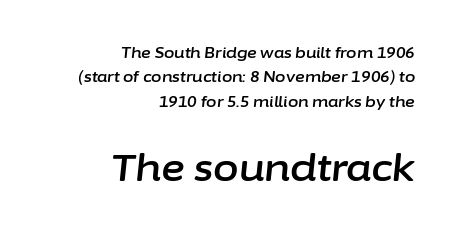
The image shows 37 px text type, italic (leaning right); set right-aligned, normal line spacing (1.62x), normal letter spacing, not underlined; the second (bottom) block is 2.47x larger; low stroke contrast and a medium x-height.
